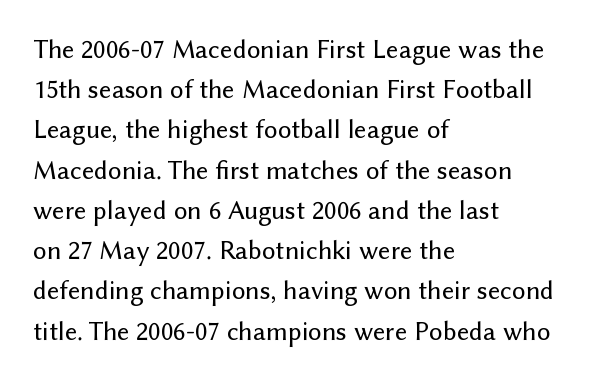
Summary of vertical rhythm: regular, with standard interline spacing. No italicization has been applied; the sample stays upright. One-word summary of the alignment: left. The line texture is even and compact thanks to regular tracking. The space directly below the letters is spotless.
